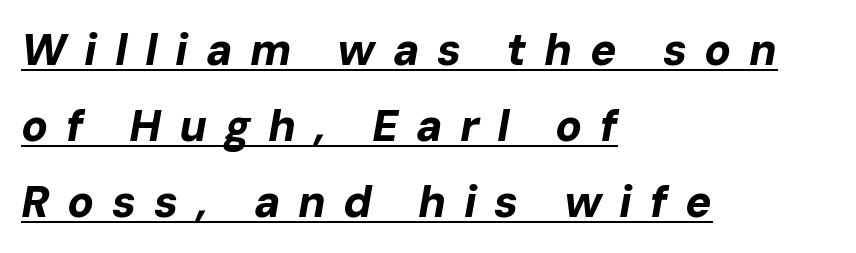
Q: Is the text bold? A: Yes.
Q: Is the text italic (slanted)? A: Yes, it leans right by about 10 degrees.
Q: Is the text underlined? A: Yes.
Q: How is the paragraph aligned? A: Left-aligned.
Q: Is the spacing between letters normal or unusually wide? A: Unusually wide.
Q: Width (condensed, normal, or wide)? A: Normal.
Q: Stroke contrast? A: Low.
Q: x-height? A: Medium.
Q: Monospaced? A: No.
